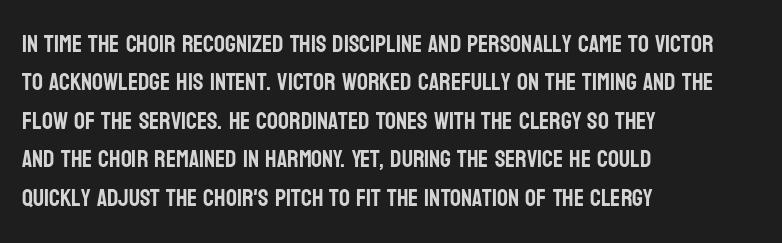
How would I describe the line gaps? Plain and ordinary. Teacher's note: observe the even left margin — that is flush-left alignment. Decoration check: the copy has no underline. Characters follow at the spacing the type designer built in. Is there any slant? The stems are plumb.
